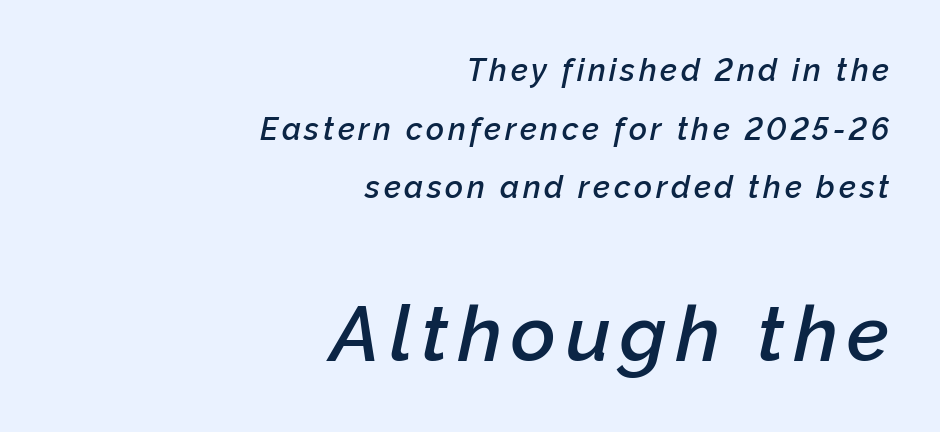
Q: Is the text bold? A: Semi-bold.
Q: Is the text italic (slanted)? A: Yes, it leans right by about 12 degrees.
Q: Is the text underlined? A: No.
Q: How is the paragraph aligned? A: Right-aligned.
Q: Which block of text is set in a larger size, the first (top) or the second (bottom)? A: The second (bottom) one.
Q: Width (condensed, normal, or wide)? A: Normal.
Q: Stroke contrast? A: Low.
Q: x-height? A: Medium.
Q: Monospaced? A: No.
